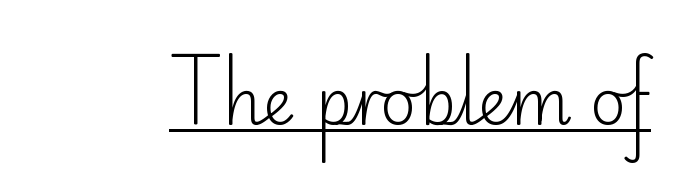
The image shows 63 px light sans-serif type, upright; set normal letter spacing, underlined; low stroke contrast and a small x-height.
